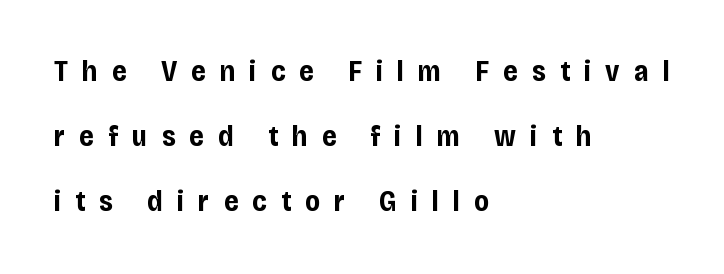
{"serif": "no", "italic": "no", "bold": "yes", "weight": "bold", "width": "condensed", "stroke_contrast": "low", "x_height": "large", "monospaced": "no", "underline": "no", "align": "left", "line_spacing": "loose", "line_spacing_ratio": 2.25, "letter_spacing": "wide", "letter_spacing_em": 0.49, "glyph_px": 29}
